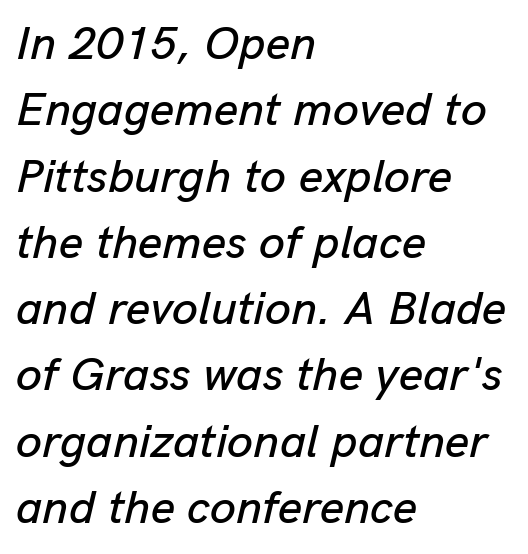
The image shows 47 px text type, italic (leaning right); set left-aligned, normal line spacing (1.41x), normal letter spacing, not underlined; low stroke contrast and a medium x-height.
